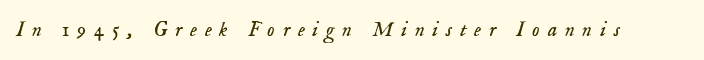
{"italic": "yes", "lean": "right", "slant_degrees": 18, "bold": "no", "underline": "no", "letter_spacing": "wide", "letter_spacing_em": 0.37, "glyph_px": 21}
